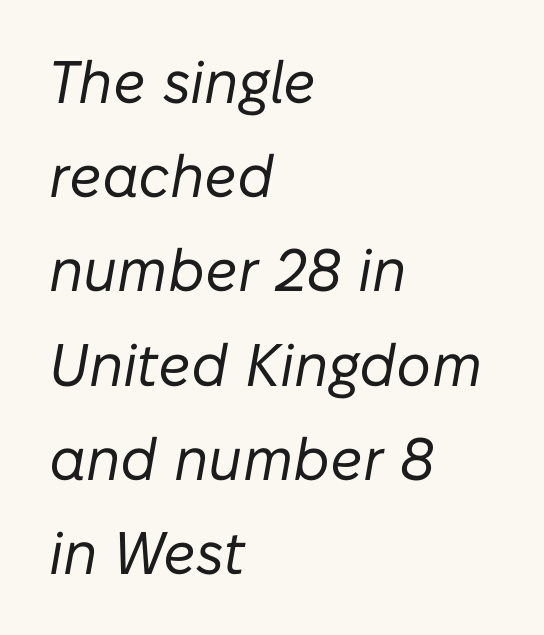
Q: Is the text bold? A: No.
Q: Is the text italic (slanted)? A: Yes, it leans right by about 10 degrees.
Q: Is the text underlined? A: No.
Q: How is the paragraph aligned? A: Left-aligned.
Q: Is the spacing between letters normal or unusually wide? A: Normal.
Q: Is the spacing between lines tight, normal or loose? A: Normal.
Q: Width (condensed, normal, or wide)? A: Normal.
Q: Stroke contrast? A: Low.
Q: x-height? A: Medium.
Q: Monospaced? A: No.
